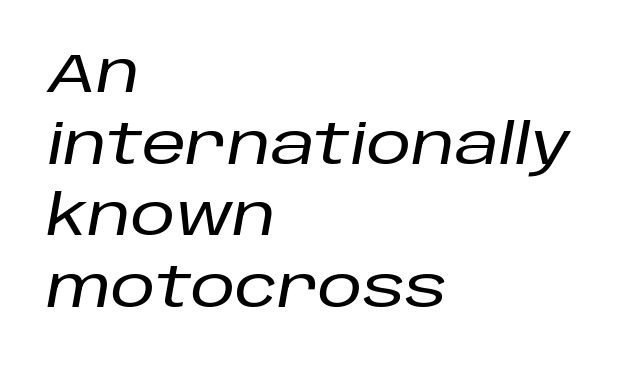
Notice how the stems are inclined rather than vertical — that's the hallmark of italics. The face used here is rendered with its standard letterfit. If you measured baseline to baseline, you'd find a middling distance. Bare-footed words on every line. The passage shown is typed in a proportional face where columns would drift.
